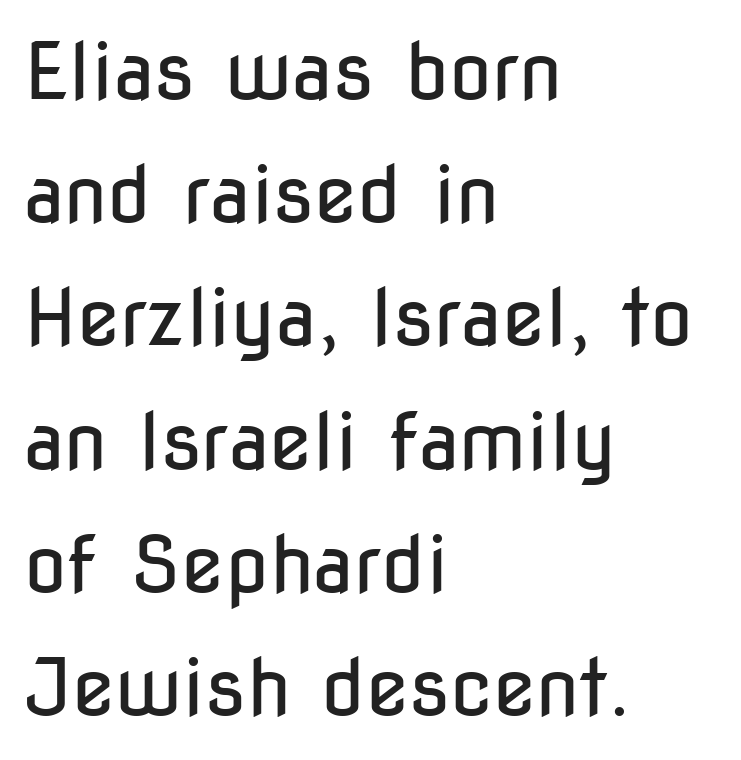
{"serif": "no", "italic": "no", "bold": "no", "weight": "regular", "width": "condensed", "stroke_contrast": "low", "x_height": "medium", "monospaced": "no", "underline": "no", "align": "left", "line_spacing": "normal", "line_spacing_ratio": 1.58, "letter_spacing": "normal", "letter_spacing_em": 0.0, "glyph_px": 78}
